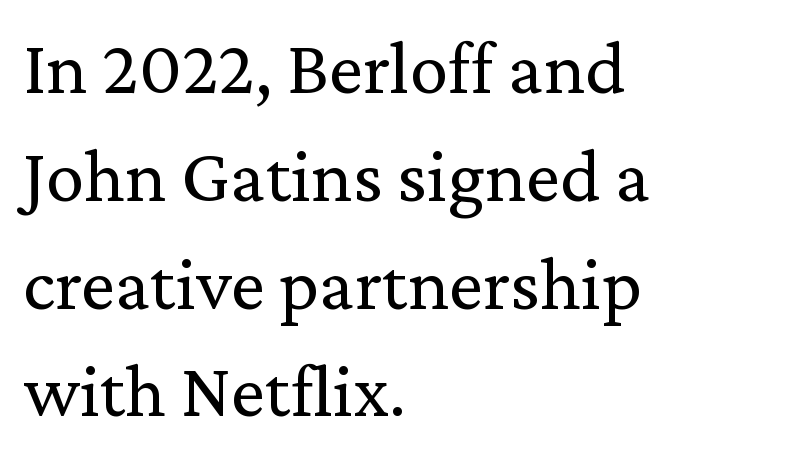
The face used here is rendered with its standard letterfit. Horizontally, the lines are justified to the leading edge only. The designer left line spacing at the default. Each letter keeps its own natural width here, so spacing adapts to shape.
